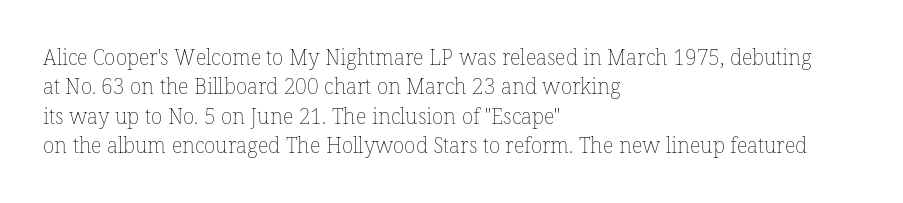
Q: Is the text bold? A: No.
Q: Is the text italic (slanted)? A: No, it is upright.
Q: Is the text underlined? A: No.
Q: How is the paragraph aligned? A: Left-aligned.
Q: Is the spacing between letters normal or unusually wide? A: Normal.
Q: Is the spacing between lines tight, normal or loose? A: Normal.
